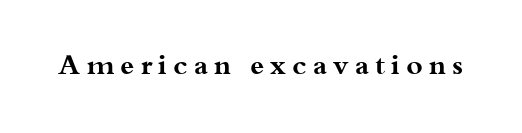
The font's upright variant was chosen for this text. To sum up the face: it has serifs. The letters are bold, with thick, heavy strokes. Proportional: the letters do not fall into vertical columns.
